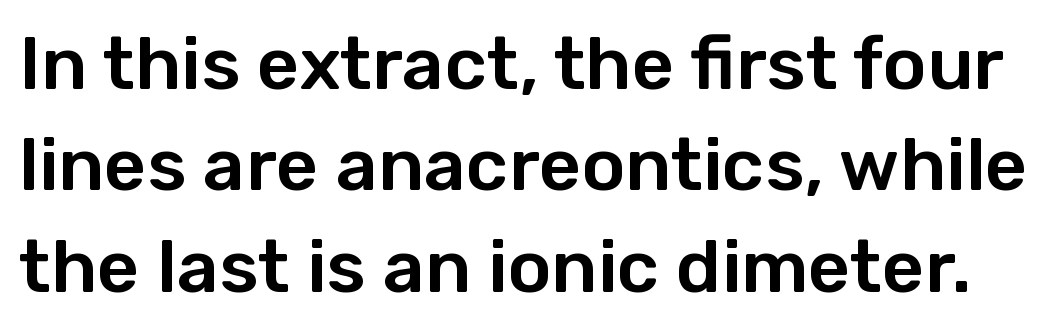
The image shows 74 px sans-serif type, upright; set normal line spacing (1.37x), normal letter spacing, not underlined; low stroke contrast and a medium x-height.
